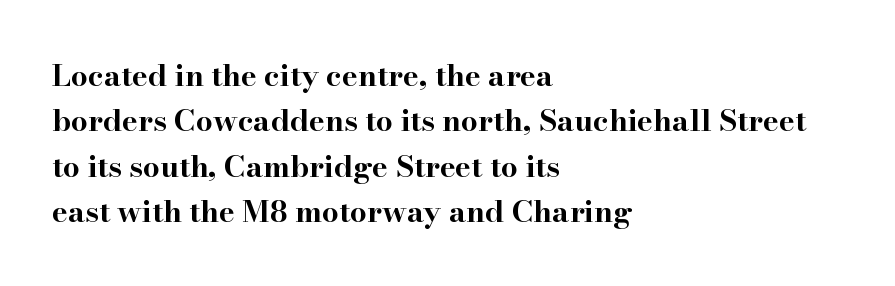
{"serif": "yes", "italic": "no", "bold": "yes", "weight": "bold", "width": "wide", "stroke_contrast": "high", "x_height": "small", "monospaced": "no", "underline": "no", "align": "left", "line_spacing": "normal", "line_spacing_ratio": 1.51, "letter_spacing": "normal", "letter_spacing_em": 0.0, "glyph_px": 30}
